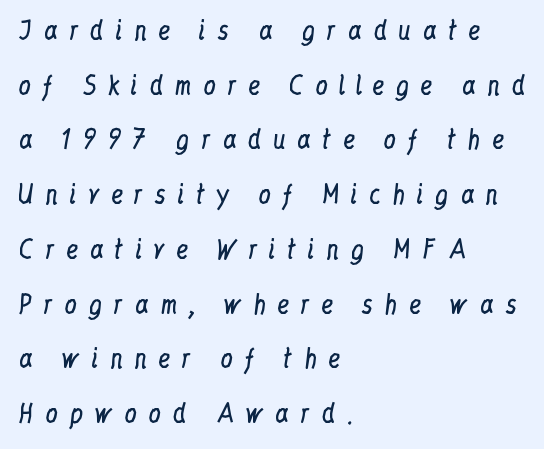
Q: Is the text bold? A: No.
Q: Is the text italic (slanted)? A: Yes.
Q: Is the text underlined? A: No.
Q: How is the paragraph aligned? A: Left-aligned.
Q: Is the spacing between letters normal or unusually wide? A: Unusually wide.
Q: Is the spacing between lines tight, normal or loose? A: Loose.
